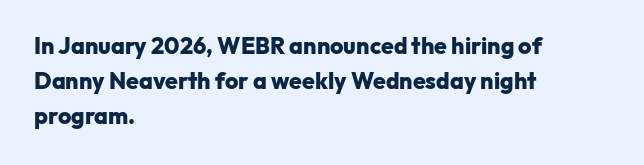
The image shows 23 px bold type, upright; set left-aligned, normal line spacing (1.53x), normal letter spacing, not underlined.
